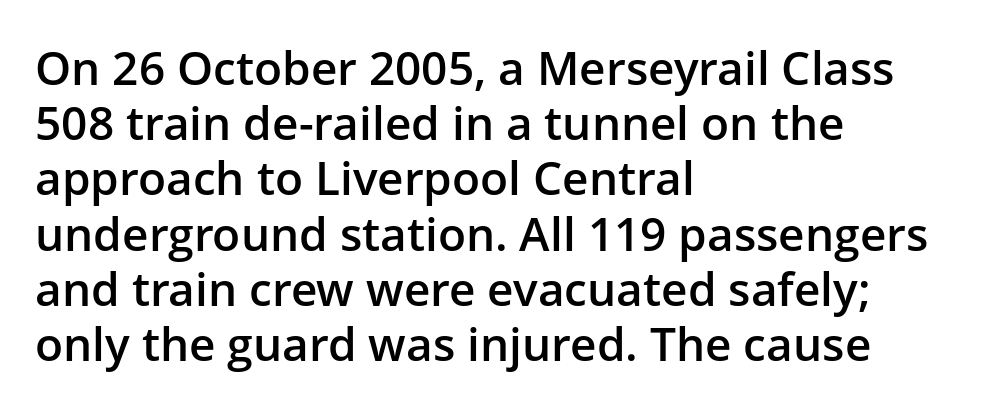
The image shows 46 px semibold sans-serif type, upright; set left-aligned, line spacing 1.2x, normal letter spacing, not underlined; low stroke contrast and a medium x-height.
